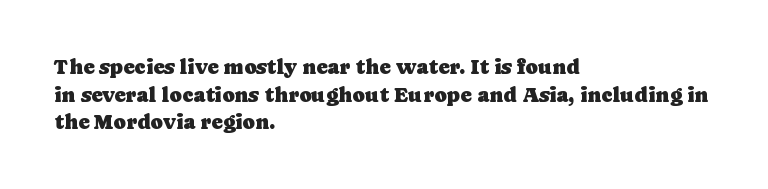
Q: Is the text italic (slanted)? A: No, it is upright.
Q: Is the text underlined? A: No.
Q: How is the paragraph aligned? A: Left-aligned.
Q: Is the spacing between letters normal or unusually wide? A: Normal.
Q: Is the spacing between lines tight, normal or loose? A: Normal.
